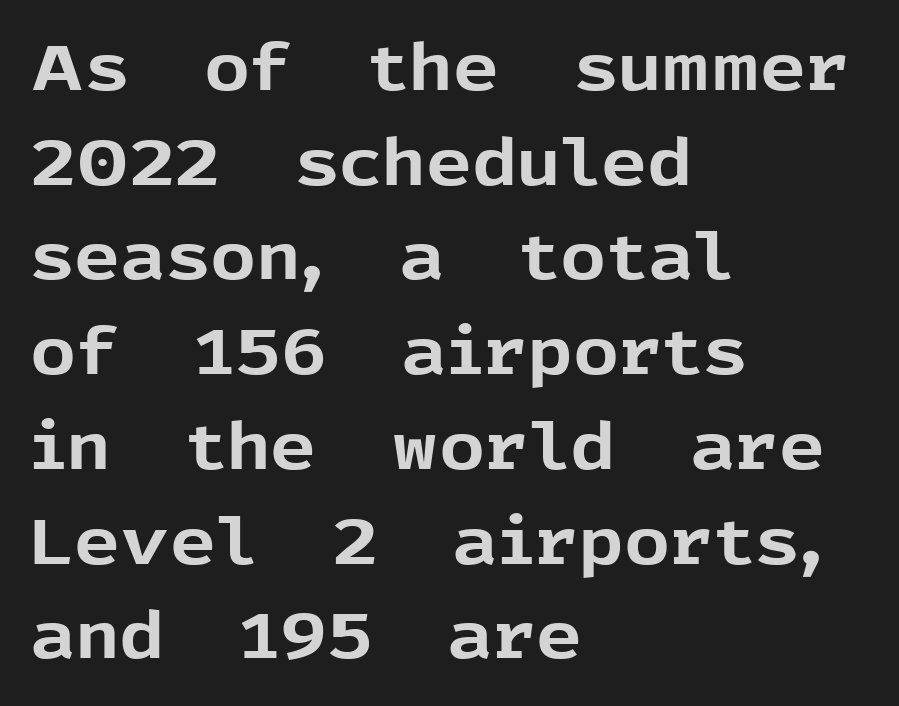
The image shows 64 px bold sans-serif type, upright; set left-aligned, normal line spacing (1.48x), normal letter spacing, not underlined; a medium x-height.
